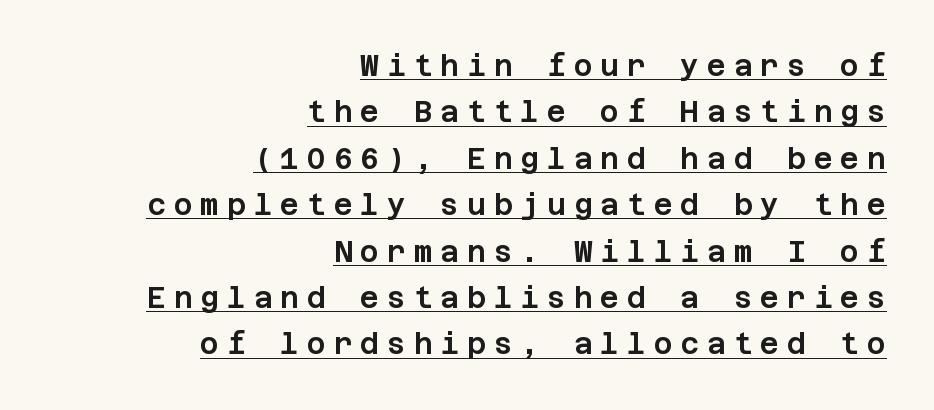
Normally led — the rows are evenly, conventionally spaced. Characters remain perfectly vertical along every line. Notice how the passage keeps a crisp vertical edge on the right only. There is plenty of visible air inserted between adjacent glyphs.
